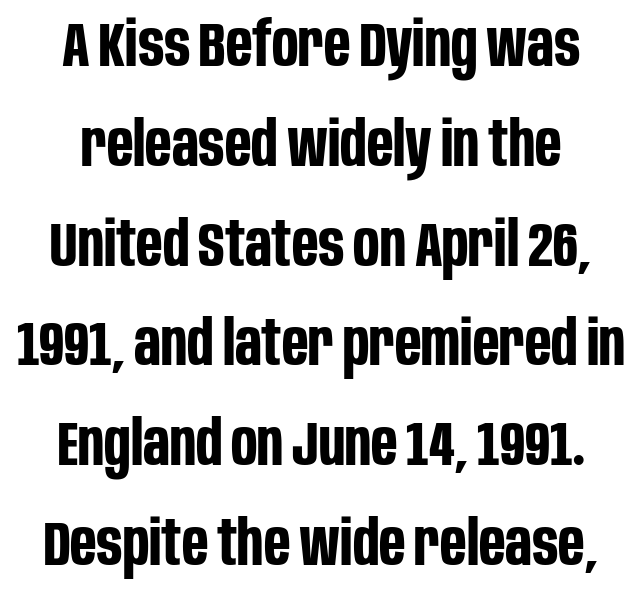
{"serif": "no", "italic": "no", "bold": "yes", "weight": "bold", "width": "condensed", "stroke_contrast": "low", "x_height": "large", "monospaced": "no", "underline": "no", "align": "center", "line_spacing": "normal", "line_spacing_ratio": 1.61, "letter_spacing": "normal", "letter_spacing_em": 0.0, "glyph_px": 62}
